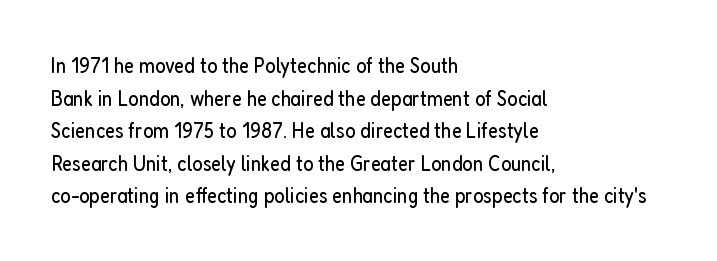
{"italic": "no", "bold": "no", "underline": "no", "align": "left", "line_spacing": "normal", "line_spacing_ratio": 1.48, "letter_spacing": "normal", "letter_spacing_em": 0.0, "glyph_px": 22}
